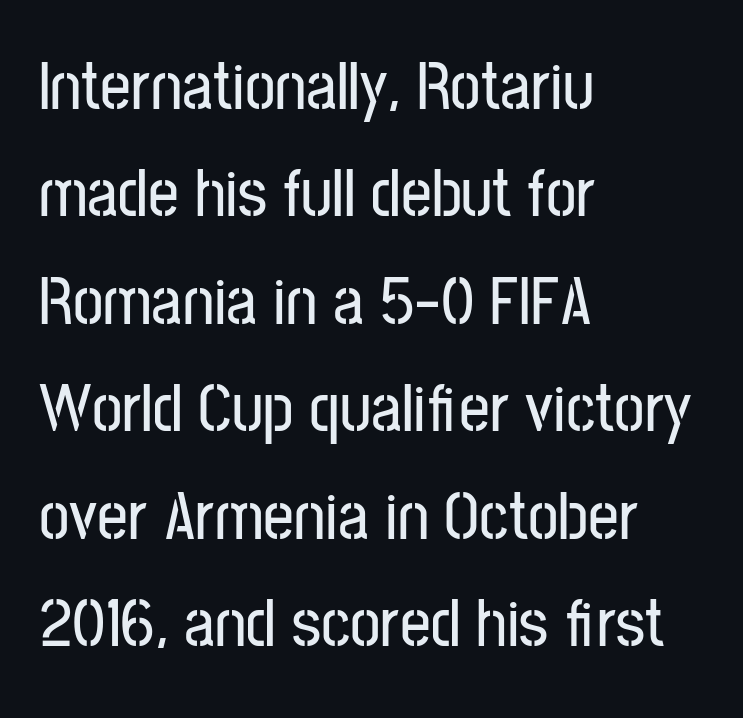
Q: Is the text italic (slanted)? A: No, it is upright.
Q: Is the typeface a serif or a sans-serif typeface? A: Sans-serif.
Q: Is the text underlined? A: No.
Q: How is the paragraph aligned? A: Left-aligned.
Q: Is the spacing between letters normal or unusually wide? A: Normal.
Q: Is the spacing between lines tight, normal or loose? A: Normal.
Q: Width (condensed, normal, or wide)? A: Condensed.
Q: Stroke contrast? A: Low.
Q: x-height? A: Medium.
Q: Monospaced? A: No.
